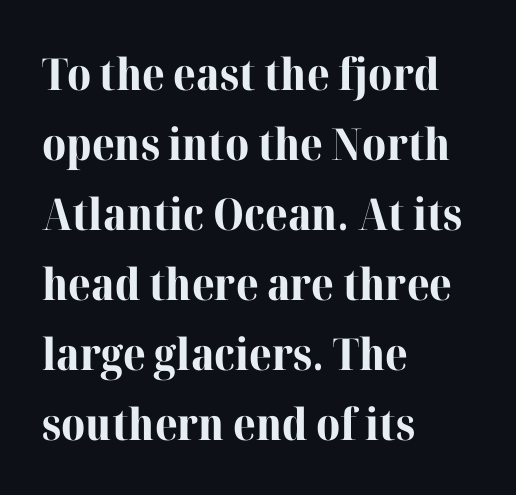
Q: Is the text bold? A: Yes.
Q: Is the text italic (slanted)? A: No, it is upright.
Q: Is the typeface a serif or a sans-serif typeface? A: Serif.
Q: Is the text underlined? A: No.
Q: How is the paragraph aligned? A: Left-aligned.
Q: Is the spacing between letters normal or unusually wide? A: Normal.
Q: Is the spacing between lines tight, normal or loose? A: Normal.
Q: Width (condensed, normal, or wide)? A: Normal.
Q: Stroke contrast? A: High.
Q: x-height? A: Medium.
Q: Monospaced? A: No.
